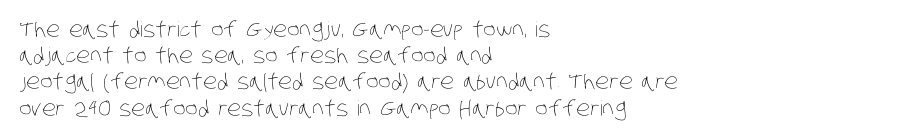
Weight: regular or lighter. One-word summary of the alignment: left. In terms of leading, this rendering sits right in the middle. The horizontal fit of the characters is conventional and even.
